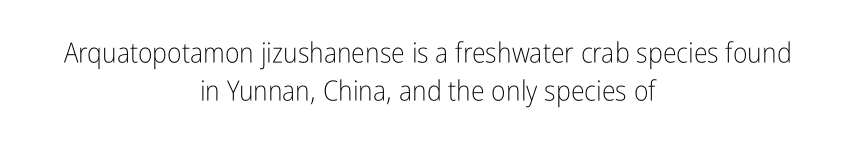
Each letter keeps its own natural width here, so spacing adapts to shape. A typesetter would call this zero additional tracking. The typesetter chose a symmetrical, centered arrangement here. This sample uses an upright cut, with every glyph sitting square on the baseline.
